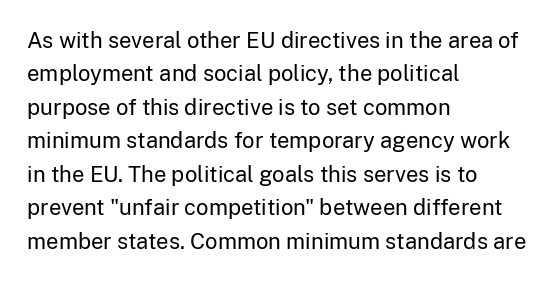
Q: Is the text bold? A: No.
Q: Is the text italic (slanted)? A: No, it is upright.
Q: Is the text underlined? A: No.
Q: How is the paragraph aligned? A: Left-aligned.
Q: Is the spacing between letters normal or unusually wide? A: Normal.
Q: Is the spacing between lines tight, normal or loose? A: Normal.
